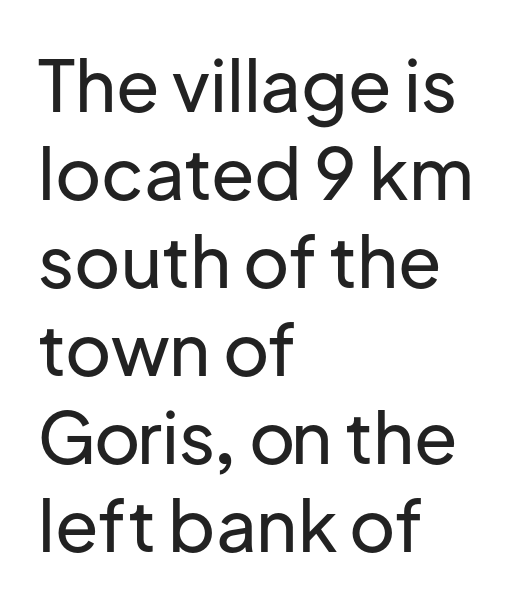
{"serif": "no", "italic": "no", "width": "normal", "stroke_contrast": "low", "x_height": "medium", "monospaced": "no", "underline": "no", "align": "left", "line_spacing_ratio": 1.24, "letter_spacing": "normal", "letter_spacing_em": 0.0, "glyph_px": 71}
